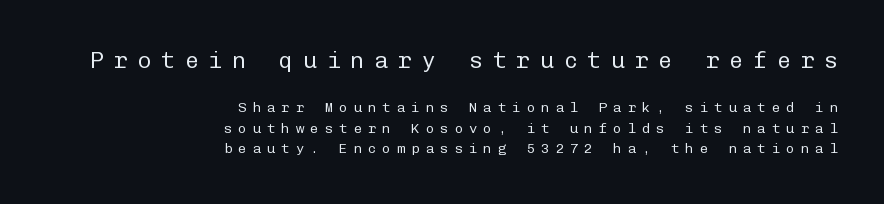
This rendering widens character spacing well past its baseline value. Descenders are the only things crossing below the line. This layout puts the oversized block above and the modest block below. Alignment: flush right. Line spacing here is normal.
